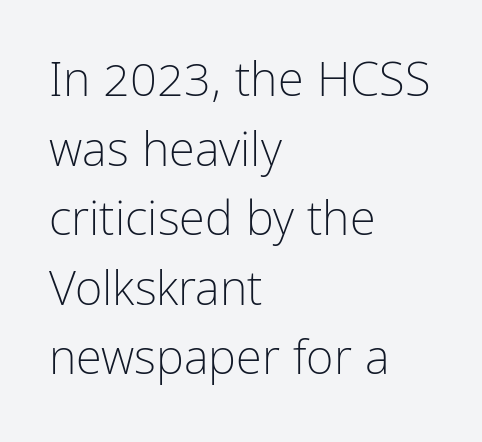
Is there any slant? The stems are plumb. Letters rest on an invisible, unmarked baseline. Tracking value appears to be zero — textbook default spacing. Which margin do the lines hug? The left one — the right edge is uneven.
